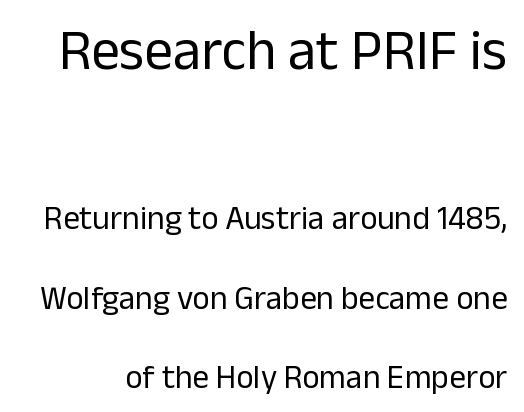
{"serif": "no", "italic": "no", "bold": "no", "weight": "regular", "width": "normal", "stroke_contrast": "low", "x_height": "medium", "monospaced": "no", "underline": "no", "line_spacing": "loose", "line_spacing_ratio": 2.4, "letter_spacing": "normal", "letter_spacing_em": 0.0, "larger_block": "first", "size_ratio": 1.73, "glyph_px": 57}
